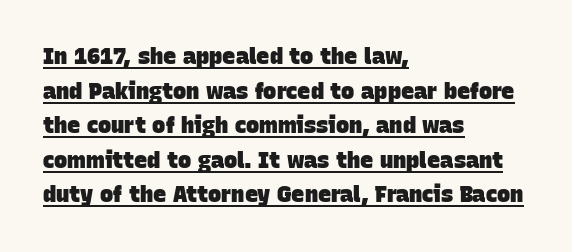
All the whitespace from short lines collects on the right. The sample has been set heavy, in full bold. Underlined type. Leading matches the norm, producing a regular column.
